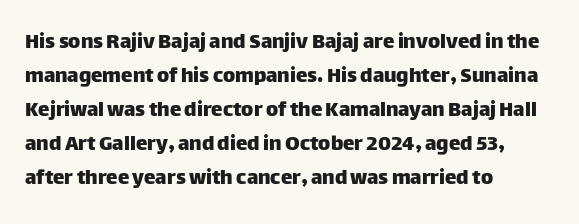
Clear beneath every line of the passage. Notice how descenders clear the ascenders below comfortably — that's standard leading. In terms of letterspacing, this is plain default setting. The lettering stays uniformly vertical, giving the passage a roman look. The lines in this sample share a left origin and differ only in where they stop.
